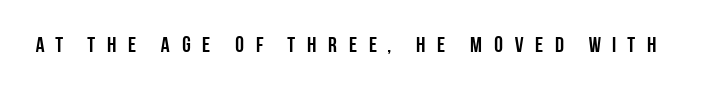
{"italic": "no", "bold": "yes", "underline": "no", "letter_spacing": "wide", "letter_spacing_em": 0.45, "glyph_px": 22}
